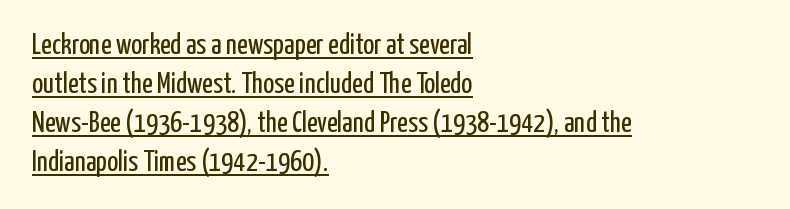
Notice how the stems are strictly vertical — no italics here. Note the varied advance widths — an 'i' is clearly narrower than an 'm'. Examine the stroke ends and you'll find no serifs. Weight: in the light-to-regular range. The leading is moderate, giving the passage an even texture.
